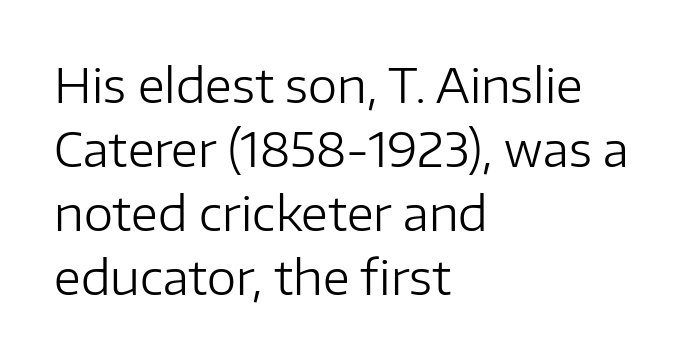
{"serif": "no", "italic": "no", "bold": "no", "weight": "regular", "width": "normal", "stroke_contrast": "low", "x_height": "medium", "monospaced": "no", "underline": "no", "align": "left", "line_spacing": "normal", "line_spacing_ratio": 1.36, "letter_spacing": "normal", "letter_spacing_em": 0.0, "glyph_px": 47}
